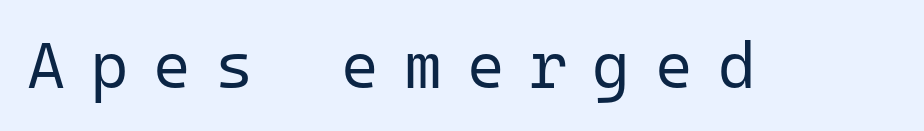
{"serif": "no", "italic": "no", "bold": "no", "weight": "regular", "width": "normal", "stroke_contrast": "low", "x_height": "medium", "monospaced": "yes", "underline": "no", "letter_spacing": "wide", "letter_spacing_em": 0.38, "glyph_px": 65}
